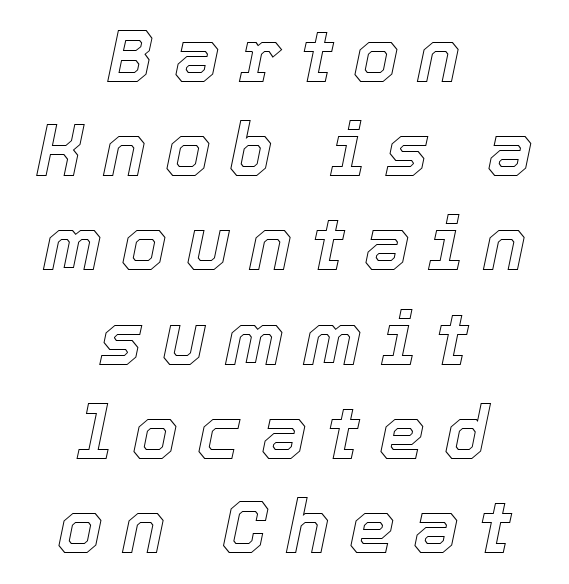
Q: Is the text italic (slanted)? A: Yes, it leans right by about 12 degrees.
Q: Is the text underlined? A: No.
Q: How is the paragraph aligned? A: Centered.
Q: Is the spacing between letters normal or unusually wide? A: Unusually wide.
Q: Is the spacing between lines tight, normal or loose? A: Normal.
Q: Width (condensed, normal, or wide)? A: Normal.
Q: x-height? A: Medium.
Q: Monospaced? A: No.
